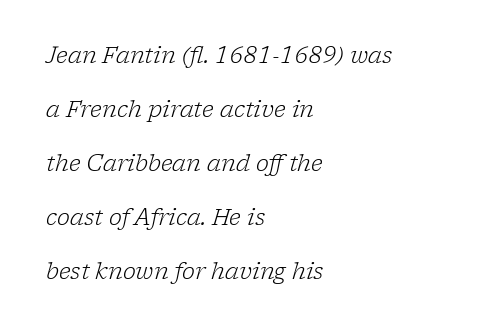
The image shows 22 px text type, italic (leaning right); set left-aligned, loose line spacing (2.46x), normal letter spacing, not underlined.
